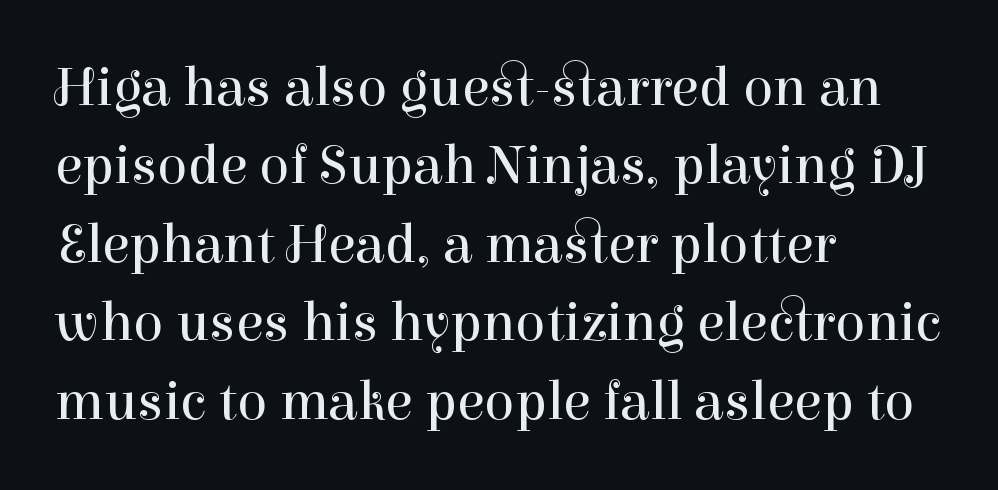
Q: Is the text bold? A: No.
Q: Is the text italic (slanted)? A: No, it is upright.
Q: Is the typeface a serif or a sans-serif typeface? A: Serif.
Q: Is the text underlined? A: No.
Q: How is the paragraph aligned? A: Left-aligned.
Q: Is the spacing between letters normal or unusually wide? A: Normal.
Q: Is the spacing between lines tight, normal or loose? A: Normal.
Q: Width (condensed, normal, or wide)? A: Normal.
Q: Stroke contrast? A: High.
Q: x-height? A: Medium.
Q: Monospaced? A: No.
